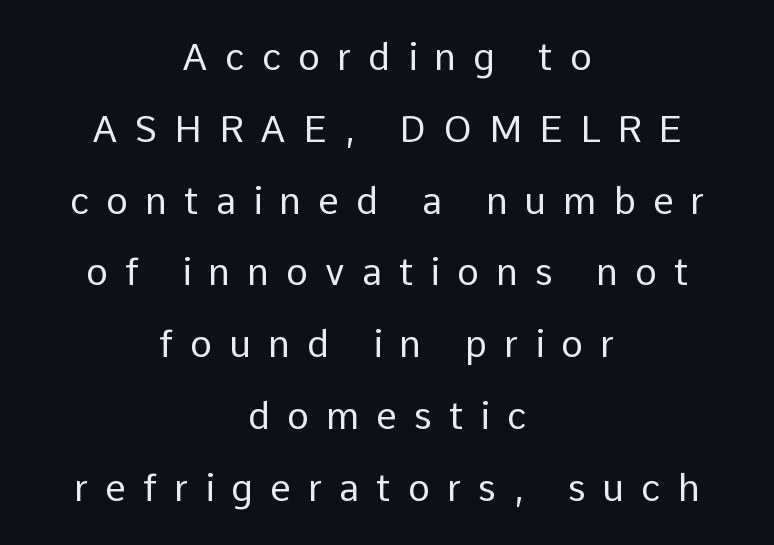
Posture: upright roman. Compared with typical body copy, the letter spacing here is much looser. This is sans-serif lettering, the kind often seen on screens and signage. Honestly, the rows look like they've been pulled way apart. The rendering uses natural spacing where letterforms have individual widths. These lines are centered, leaving both edges ragged.
